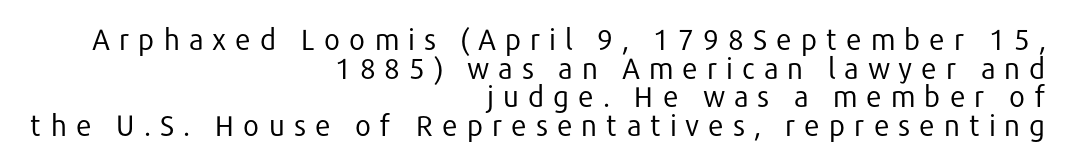
{"serif": "no", "italic": "no", "bold": "no", "weight": "regular", "width": "normal", "stroke_contrast": "low", "x_height": "medium", "monospaced": "no", "underline": "no", "align": "right", "line_spacing": "tight", "line_spacing_ratio": 0.99, "letter_spacing": "wide", "letter_spacing_em": 0.29, "glyph_px": 29}
